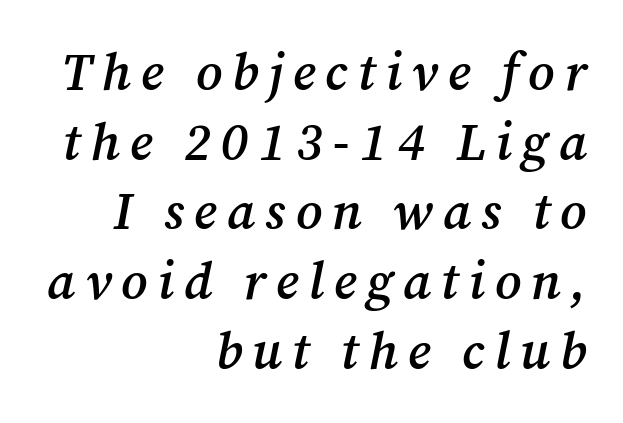
The image shows 52 px semibold serif type, italic (leaning right); set right-aligned, normal line spacing (1.34x), not underlined; medium stroke contrast and a medium x-height.
